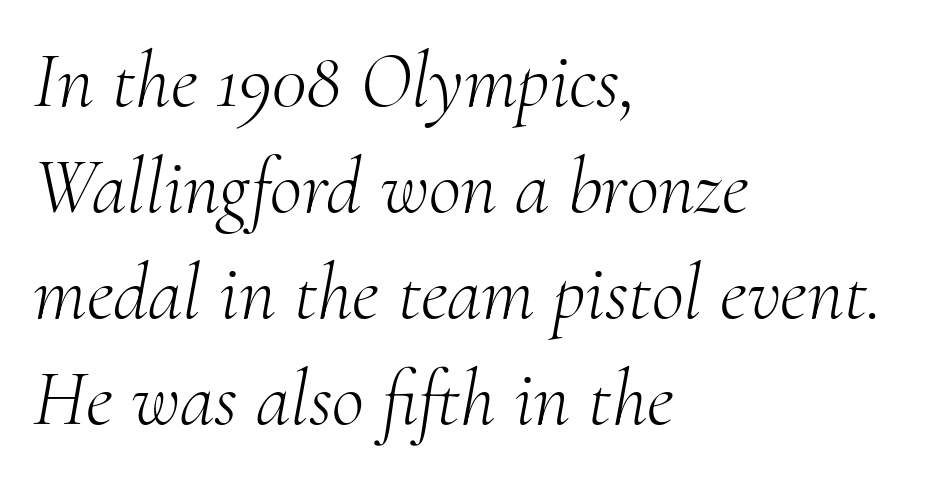
The image shows 79 px light serif type, italic (leaning right); set left-aligned, normal line spacing (1.34x), normal letter spacing, not underlined; medium stroke contrast and a small x-height.
